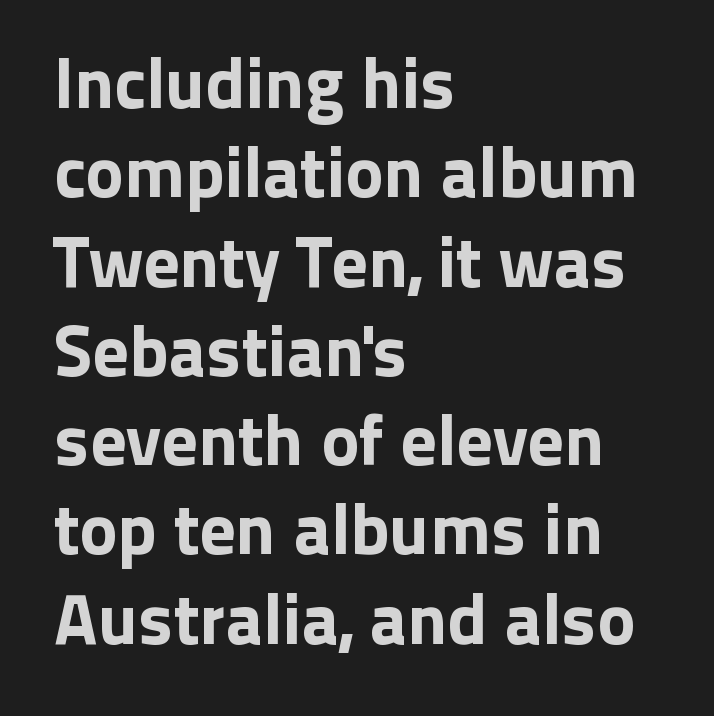
The image shows 72 px sans-serif type, upright; set left-aligned, line spacing 1.24x, normal letter spacing, not underlined; low stroke contrast and a medium x-height.
